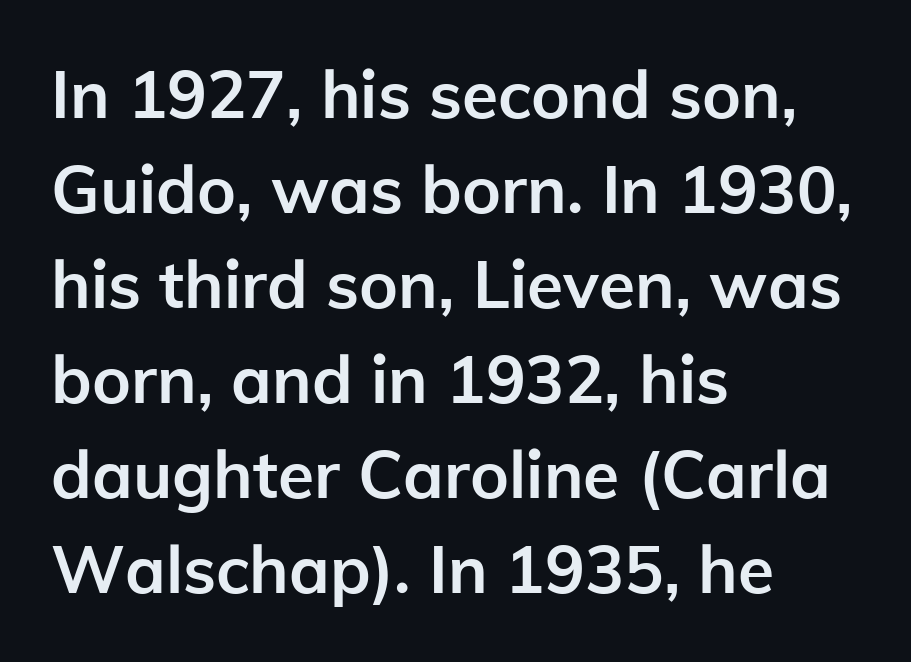
{"serif": "no", "italic": "no", "bold": "yes", "weight": "semibold", "width": "normal", "stroke_contrast": "low", "x_height": "medium", "monospaced": "no", "underline": "no", "align": "left", "line_spacing": "normal", "line_spacing_ratio": 1.44, "letter_spacing": "normal", "letter_spacing_em": 0.0, "glyph_px": 66}
